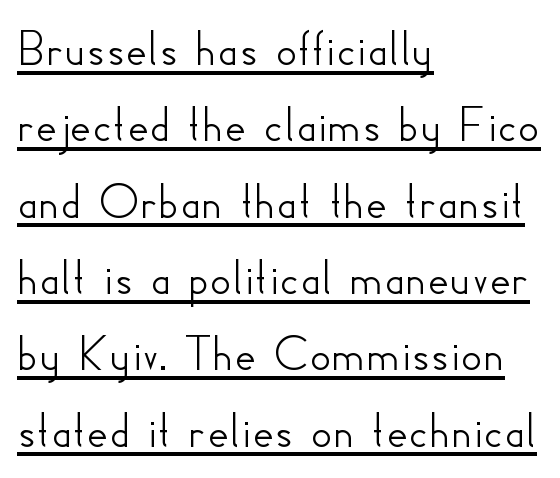
No extra tracking has been applied to these lines. Letterform terminals end flat and unadorned throughout the passage. The paragraph has a hard left edge and a soft right edge. Each new line begins a customary step beneath the previous one. Beneath each row of characters lies a ruled line.
